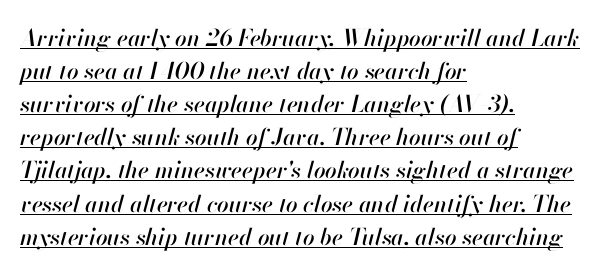
Teacher's note: observe the even left margin — that is flush-left alignment. The letters are slanted; this is an italic face. The letters sit at their default tracking, neither squeezed nor spread. The string is rendered with underlining switched on. What's the leading like? Ordinary, nothing unusual.
